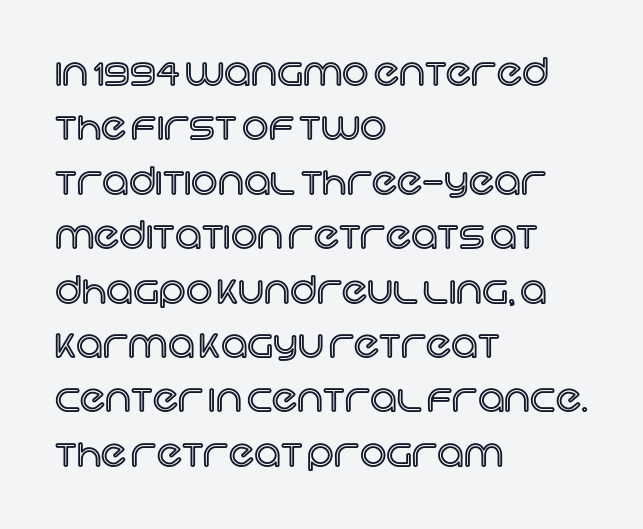
The image shows 37 px text type, upright; set left-aligned, normal line spacing (1.47x), normal letter spacing, not underlined; a large x-height.
